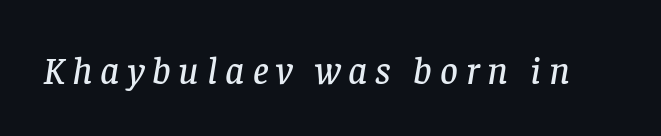
The text was rendered using a seriffed face with decorative stroke endings. Italic: yes, the glyphs are oblique. Loose tracking; the words dissolve into strings of separated letters. The face used here is proportionally spaced, like ordinary book or web type. Bare-footed words on every line.
